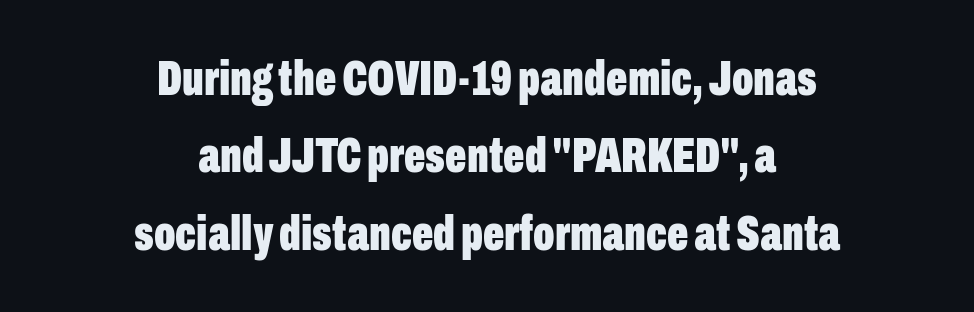
The image shows 50 px bold, condensed sans-serif type, upright; set centered, normal line spacing (1.55x), normal letter spacing, not underlined; low stroke contrast and a medium x-height.
